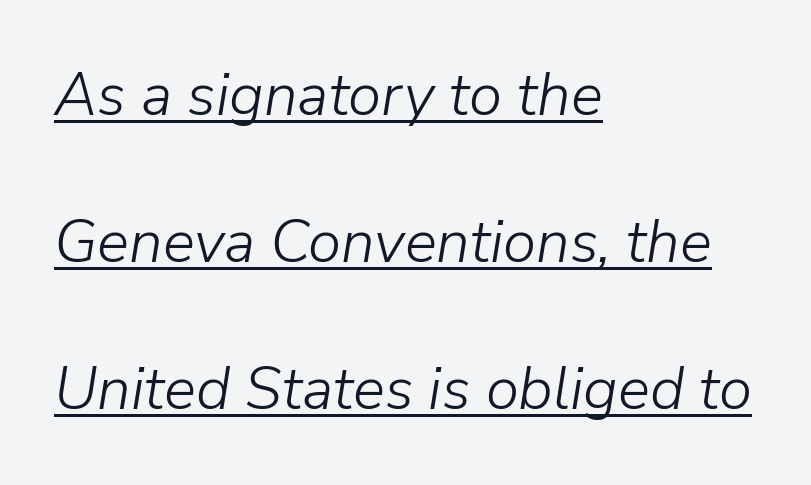
Q: Is the text bold? A: No.
Q: Is the text italic (slanted)? A: Yes, it leans right by about 9 degrees.
Q: Is the text underlined? A: Yes.
Q: How is the paragraph aligned? A: Left-aligned.
Q: Is the spacing between letters normal or unusually wide? A: Normal.
Q: Is the spacing between lines tight, normal or loose? A: Loose.
Q: Width (condensed, normal, or wide)? A: Normal.
Q: Stroke contrast? A: Low.
Q: x-height? A: Medium.
Q: Monospaced? A: No.
